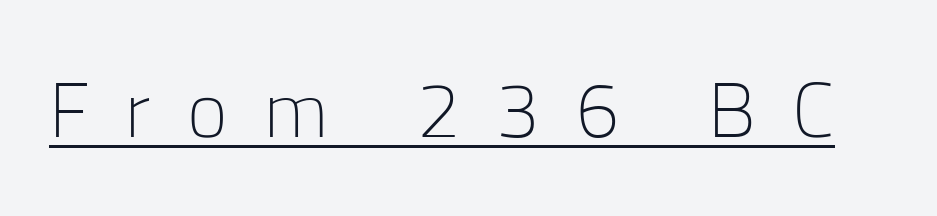
The image shows 77 px light sans-serif type, upright; set unusually wide letter spacing (+0.47 em), underlined; low stroke contrast and a medium x-height.
